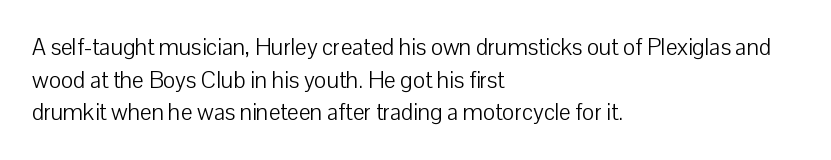
The image shows 23 px text type, upright; set left-aligned, normal line spacing (1.42x), normal letter spacing, not underlined.
